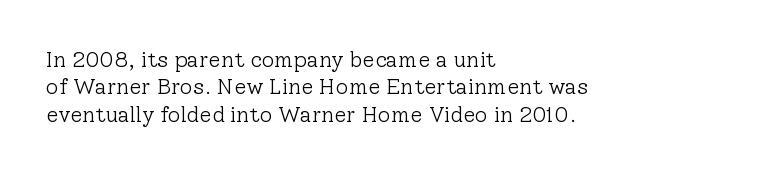
Q: Is the text bold? A: No.
Q: Is the text italic (slanted)? A: No, it is upright.
Q: Is the text underlined? A: No.
Q: How is the paragraph aligned? A: Left-aligned.
Q: Is the spacing between letters normal or unusually wide? A: Normal.
Q: Is the spacing between lines tight, normal or loose? A: Normal.
